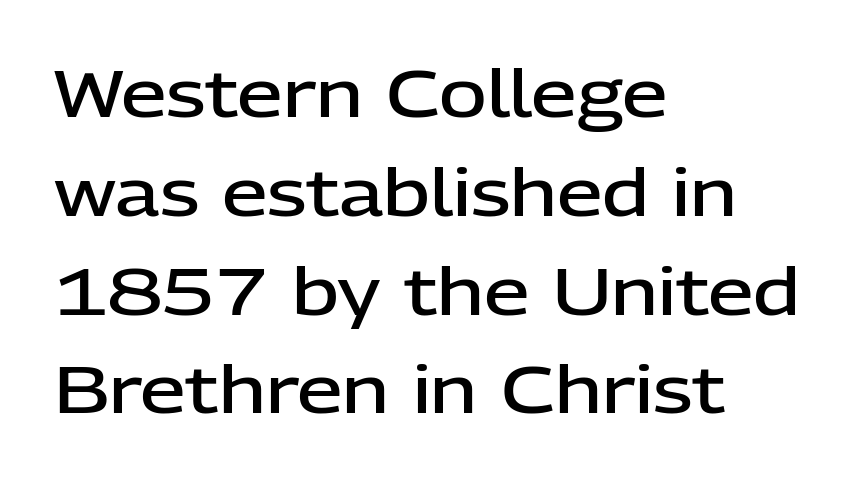
{"serif": "no", "italic": "no", "bold": "semi", "weight": "semibold", "width": "normal", "stroke_contrast": "low", "x_height": "medium", "monospaced": "no", "underline": "no", "align": "left", "line_spacing": "normal", "line_spacing_ratio": 1.52, "letter_spacing": "normal", "letter_spacing_em": 0.0, "glyph_px": 65}
